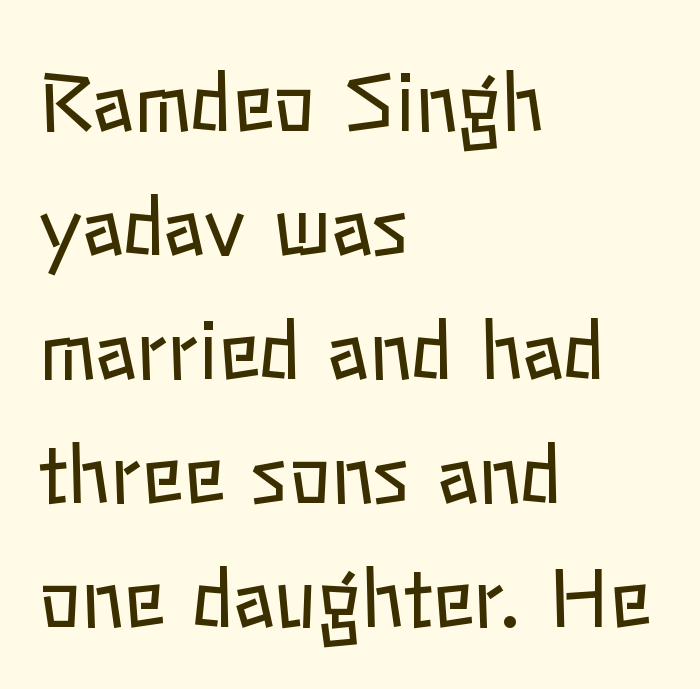
Q: Is the text bold? A: No.
Q: Is the text italic (slanted)? A: No, it is upright.
Q: Is the text underlined? A: No.
Q: How is the paragraph aligned? A: Left-aligned.
Q: Is the spacing between letters normal or unusually wide? A: Normal.
Q: Is the spacing between lines tight, normal or loose? A: Normal.
Q: Width (condensed, normal, or wide)? A: Normal.
Q: Stroke contrast? A: Low.
Q: x-height? A: Medium.
Q: Monospaced? A: No.
